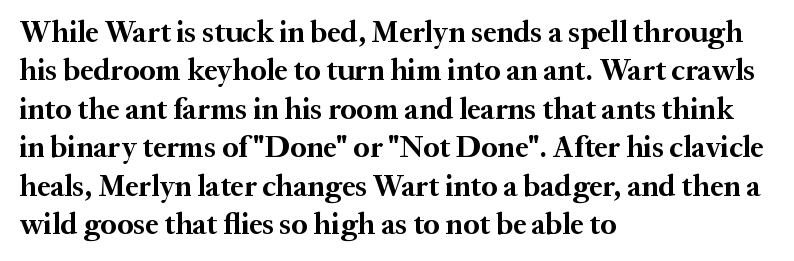
Q: Is the text bold? A: Yes.
Q: Is the text italic (slanted)? A: No, it is upright.
Q: Is the typeface a serif or a sans-serif typeface? A: Serif.
Q: Is the text underlined? A: No.
Q: How is the paragraph aligned? A: Left-aligned.
Q: Is the spacing between letters normal or unusually wide? A: Normal.
Q: Is the spacing between lines tight, normal or loose? A: Normal.
Q: Width (condensed, normal, or wide)? A: Normal.
Q: Stroke contrast? A: Medium.
Q: x-height? A: Medium.
Q: Monospaced? A: No.
